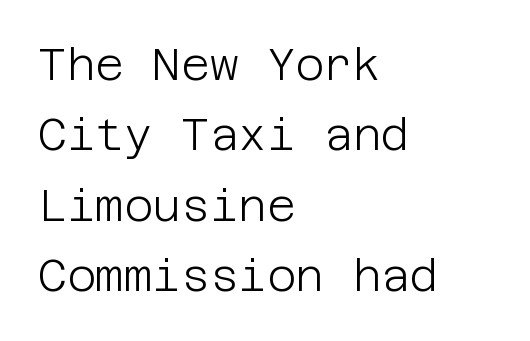
Grotesque or geometric, the face here clearly has no serifs. Caption: multi-line text, flush left, ragged right. Check under the words: just untouched page. There is no visible air inserted between adjacent glyphs. The space between consecutive lines is moderate. Notice how the stems are strictly vertical — no italics here.
